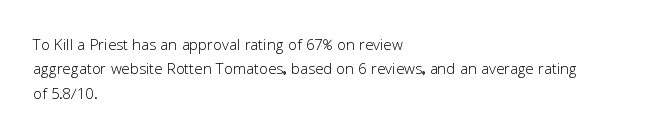
{"italic": "no", "bold": "no", "underline": "no", "align": "left", "line_spacing_ratio": 1.22, "letter_spacing": "normal", "letter_spacing_em": 0.0, "glyph_px": 20}
